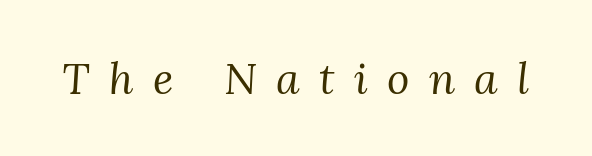
The image shows 43 px regular-weight serif type, italic (leaning right); set unusually wide letter spacing (+0.45 em), not underlined; medium stroke contrast and a medium x-height.
